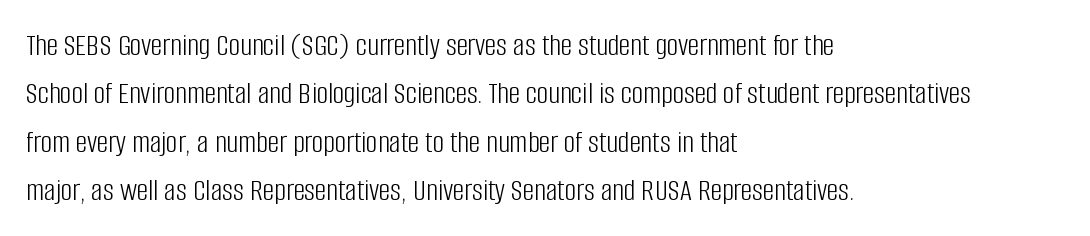
The image shows 32 px light, condensed sans-serif type, upright; set left-aligned, normal line spacing (1.51x), normal letter spacing, not underlined; low stroke contrast and a large x-height.
